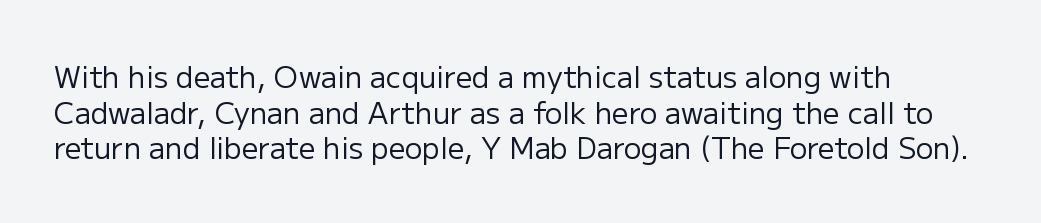
The image shows 29 px regular-weight sans-serif type, upright; set left-aligned, line spacing 1.23x, normal letter spacing, not underlined; low stroke contrast and a medium x-height.
